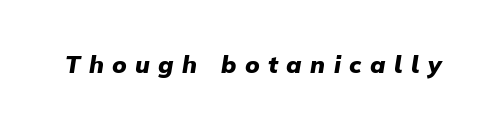
The image shows 24 px bold type, italic (leaning right); set unusually wide letter spacing (+0.35 em), not underlined.
